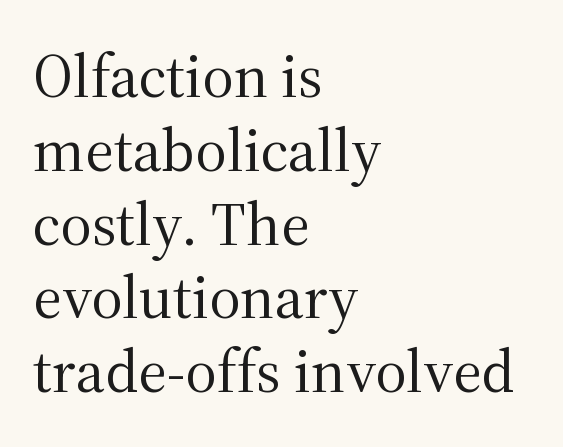
Each letter keeps its own natural width here, so spacing adapts to shape. The glyphs are unaccompanied by any horizontal stroke below them. Vertical strokes here are truly vertical. Font category for this specimen: serif. Characters follow at the spacing the type designer built in.
